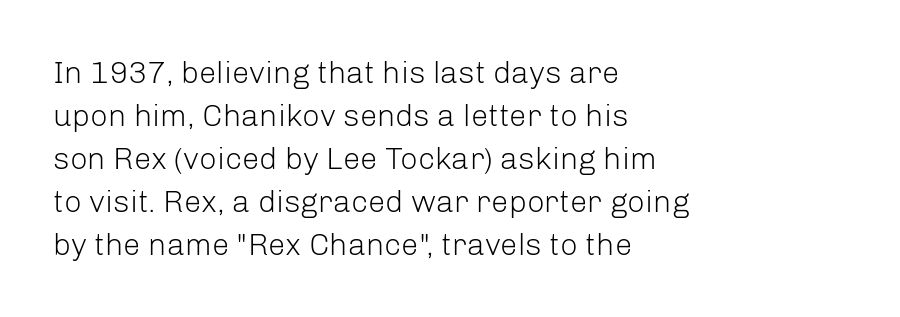
{"serif": "no", "italic": "no", "bold": "no", "weight": "light", "width": "normal", "stroke_contrast": "low", "x_height": "medium", "monospaced": "no", "underline": "no", "align": "left", "line_spacing": "normal", "line_spacing_ratio": 1.39, "letter_spacing": "normal", "letter_spacing_em": 0.0, "glyph_px": 31}
